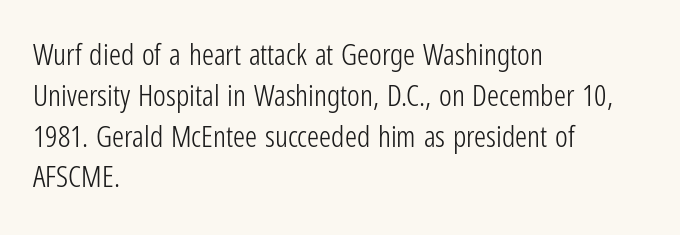
Q: Is the text bold? A: No.
Q: Is the text italic (slanted)? A: No, it is upright.
Q: Is the typeface a serif or a sans-serif typeface? A: Sans-serif.
Q: Is the text underlined? A: No.
Q: How is the paragraph aligned? A: Left-aligned.
Q: Is the spacing between letters normal or unusually wide? A: Normal.
Q: Is the spacing between lines tight, normal or loose? A: Normal.
Q: Width (condensed, normal, or wide)? A: Condensed.
Q: Stroke contrast? A: Low.
Q: x-height? A: Medium.
Q: Monospaced? A: No.
